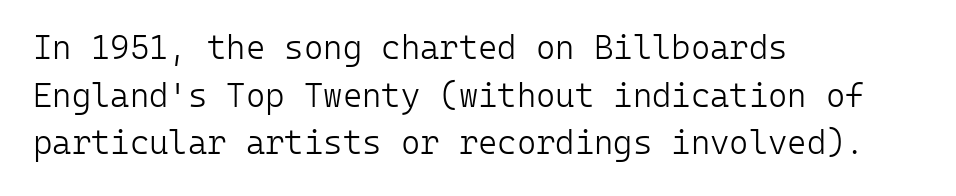
The image shows 33 px light sans-serif type, upright, monospaced; set left-aligned, normal line spacing (1.44x), normal letter spacing, not underlined; low stroke contrast and a medium x-height.
